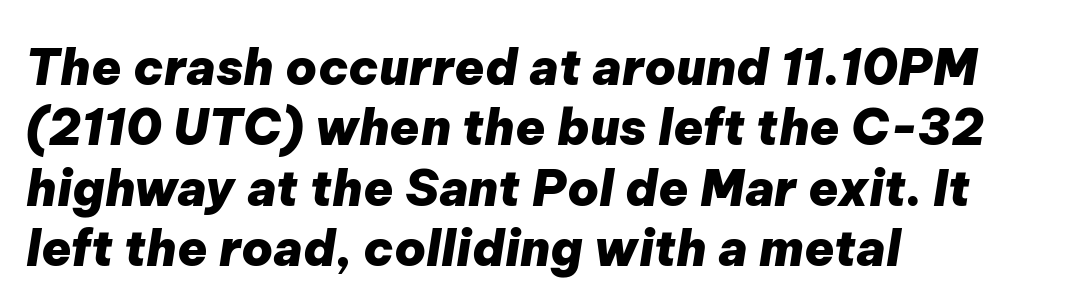
{"italic": "yes", "lean": "right", "slant_degrees": 9, "bold": "yes", "weight": "heavy", "width": "normal", "stroke_contrast": "low", "x_height": "medium", "monospaced": "no", "underline": "no", "align": "left", "line_spacing_ratio": 1.23, "letter_spacing": "normal", "letter_spacing_em": 0.0, "glyph_px": 49}
